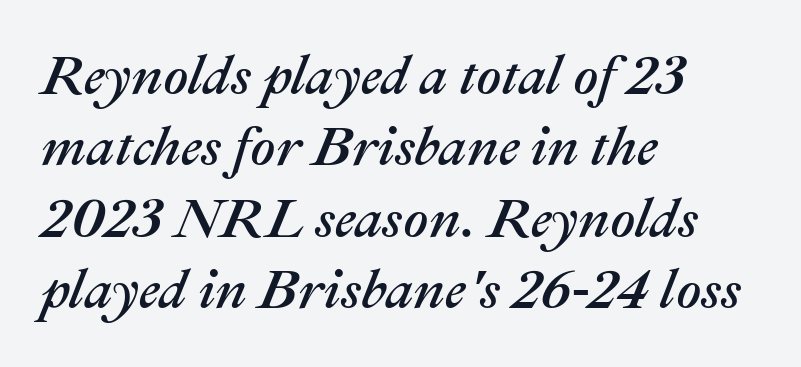
Layout note: lines flush left. Each word holds together tightly as a unit, with standard inter-letter gaps. The face used here is proportionally spaced, like ordinary book or web type. Tall strokes in this sample are angled rather than plumb.
